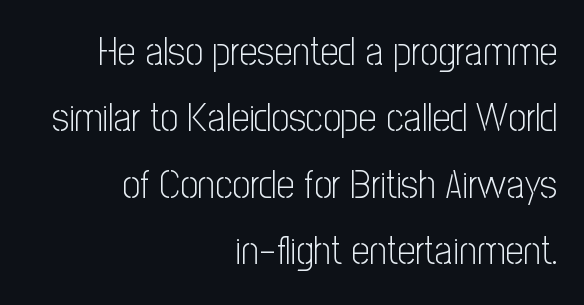
Q: Is the text bold? A: No.
Q: Is the text italic (slanted)? A: No, it is upright.
Q: Is the typeface a serif or a sans-serif typeface? A: Sans-serif.
Q: Is the text underlined? A: No.
Q: How is the paragraph aligned? A: Right-aligned.
Q: Is the spacing between letters normal or unusually wide? A: Normal.
Q: Is the spacing between lines tight, normal or loose? A: Normal.
Q: Width (condensed, normal, or wide)? A: Condensed.
Q: Stroke contrast? A: Low.
Q: x-height? A: Medium.
Q: Monospaced? A: No.
